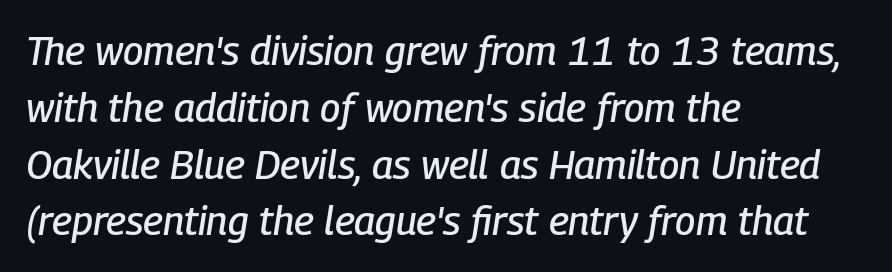
{"italic": "yes", "lean": "right", "slant_degrees": 9, "width": "condensed", "stroke_contrast": "low", "x_height": "medium", "monospaced": "no", "underline": "no", "align": "left", "line_spacing": "normal", "line_spacing_ratio": 1.42, "letter_spacing": "normal", "letter_spacing_em": 0.0, "glyph_px": 40}
